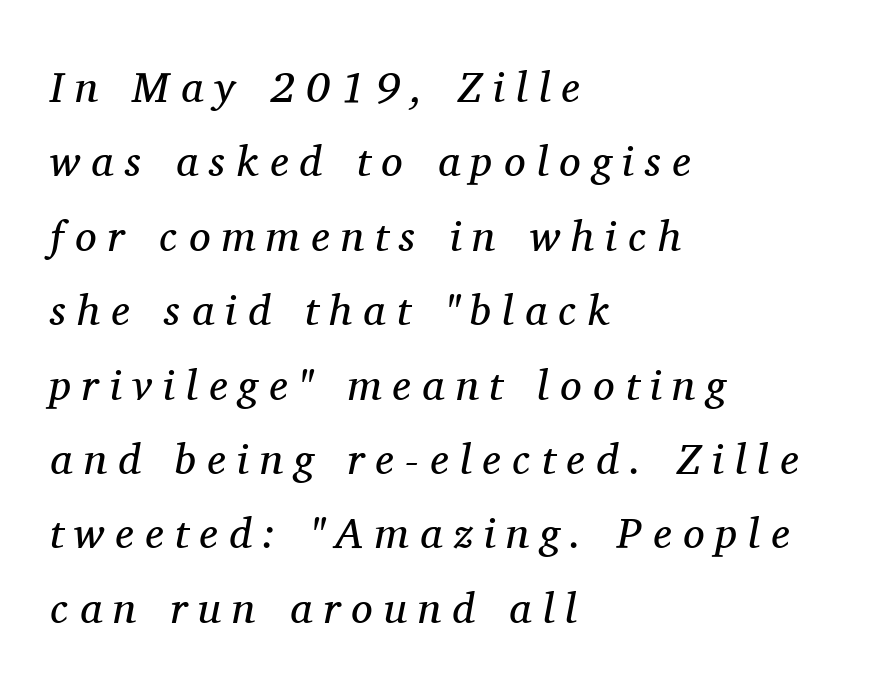
{"serif": "yes", "italic": "yes", "lean": "right", "slant_degrees": 11, "bold": "no", "weight": "regular", "width": "normal", "stroke_contrast": "medium", "x_height": "medium", "monospaced": "no", "underline": "no", "align": "left", "line_spacing_ratio": 1.73, "letter_spacing": "wide", "letter_spacing_em": 0.26, "glyph_px": 43}
